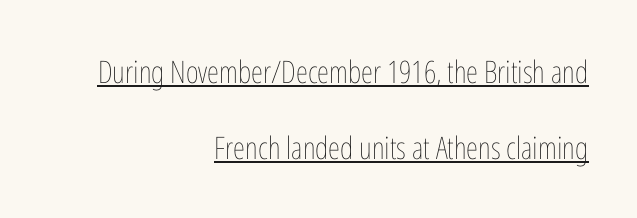
The text block is weighted toward the right margin, trailing off unevenly leftward. The passage shown is typed in a proportional face where columns would drift. The characters are drawn with everyday or finer stroke widths. The block of text is sparse from top to bottom, with ample space between rows.
